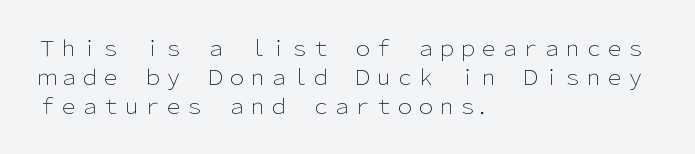
Q: Is the text bold? A: No.
Q: Is the text italic (slanted)? A: No, it is upright.
Q: Is the text underlined? A: No.
Q: How is the paragraph aligned? A: Left-aligned.
Q: Is the spacing between letters normal or unusually wide? A: Normal.
Q: Is the spacing between lines tight, normal or loose? A: Normal.
